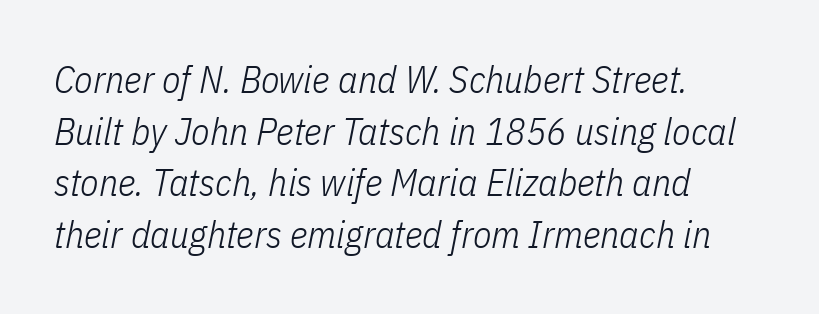
Check under the words: just untouched page. Is the letter spacing exaggerated? No — it looks like the ordinary default. Stems here are at most as thick as an everyday book face. Tall strokes in this sample are angled rather than plumb.
